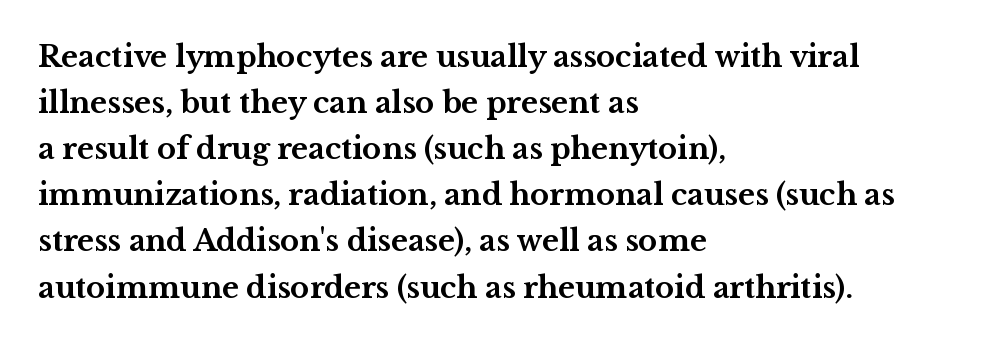
Q: Is the text bold? A: Yes.
Q: Is the text italic (slanted)? A: No, it is upright.
Q: Is the typeface a serif or a sans-serif typeface? A: Serif.
Q: Is the text underlined? A: No.
Q: How is the paragraph aligned? A: Left-aligned.
Q: Is the spacing between letters normal or unusually wide? A: Normal.
Q: Is the spacing between lines tight, normal or loose? A: Normal.
Q: Width (condensed, normal, or wide)? A: Wide.
Q: Stroke contrast? A: Medium.
Q: x-height? A: Medium.
Q: Monospaced? A: No.
